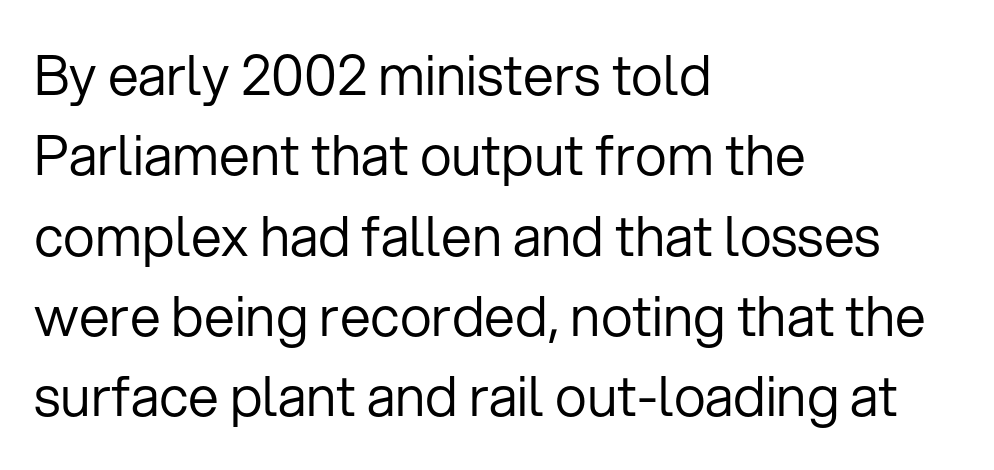
The image shows 55 px regular-weight sans-serif type, upright; set left-aligned, normal line spacing (1.46x), normal letter spacing, not underlined; low stroke contrast and a medium x-height.
